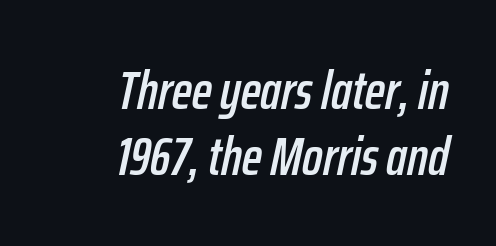
The passage is arranged like a letterhead date or caption credit — flush right. Observe the lean: these are italic letterforms. Check under the words: just untouched page. What stands out about the letter spacing? Nothing — it is the standard amount. Is this a fixed-width face? No — the glyphs have proportional, varying widths.
